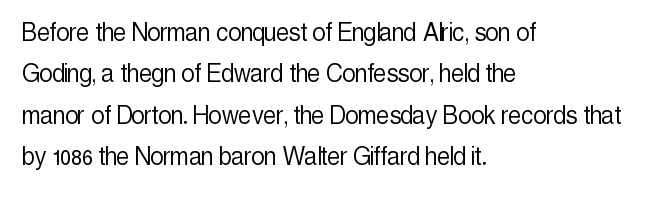
Q: Is the text bold? A: No.
Q: Is the text italic (slanted)? A: No, it is upright.
Q: Is the typeface a serif or a sans-serif typeface? A: Sans-serif.
Q: Is the text underlined? A: No.
Q: How is the paragraph aligned? A: Left-aligned.
Q: Is the spacing between letters normal or unusually wide? A: Normal.
Q: Is the spacing between lines tight, normal or loose? A: Normal.
Q: Width (condensed, normal, or wide)? A: Condensed.
Q: x-height? A: Medium.
Q: Monospaced? A: No.
